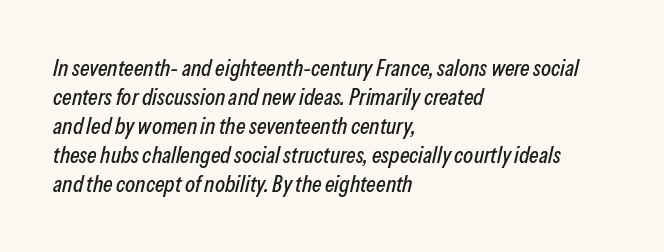
Q: Is the text italic (slanted)? A: Yes, it leans right by about 13 degrees.
Q: Is the text underlined? A: No.
Q: How is the paragraph aligned? A: Left-aligned.
Q: Is the spacing between letters normal or unusually wide? A: Normal.
Q: Is the spacing between lines tight, normal or loose? A: Normal.
